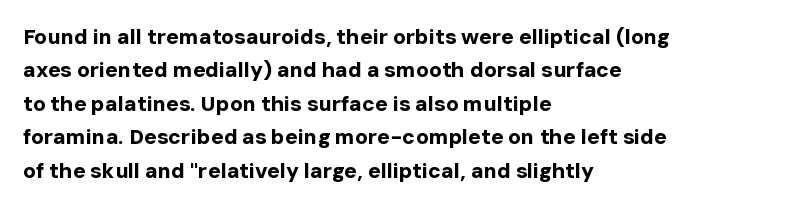
The lines sit at an ordinary, default distance from one another. Bare-footed words on every line. The rendering uses a bold face; every stroke is thick and dark. Posture: upright roman.
